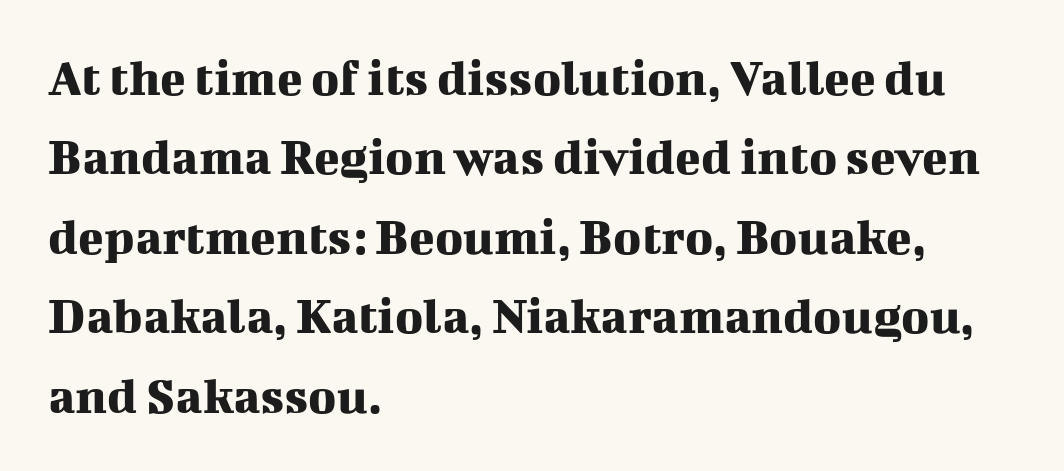
To sum up the face: it has serifs. The designer left line spacing at the default. How are the letters spaced? Ordinarily, with no added tracking. Check the space under the baseline: it is left empty. These lines are set flush left with a ragged right edge.
